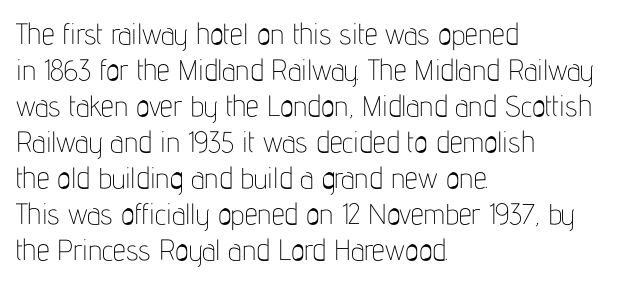
The image shows 29 px thin, condensed sans-serif type, upright; set left-aligned, line spacing 1.24x, normal letter spacing, not underlined; low stroke contrast and a medium x-height.
